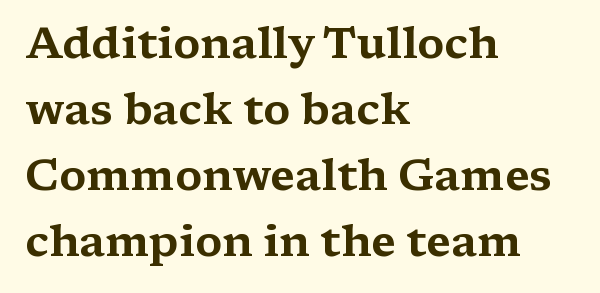
The image shows 44 px wide serif type, upright; set left-aligned, normal line spacing (1.5x), normal letter spacing, not underlined; medium stroke contrast and a medium x-height.
